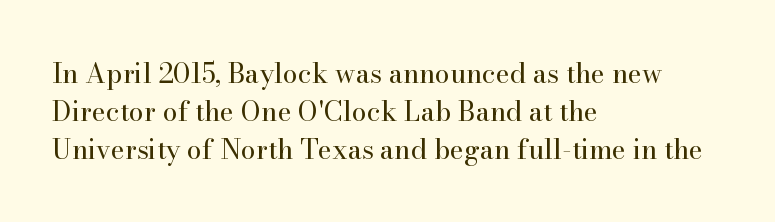
Short note: letters normally spaced. These lines are set flush left with a ragged right edge. The passage shown is not bold in any degree. Rows of type keep a routine distance in the vertical direction. This is the regular roman posture of the typeface.
